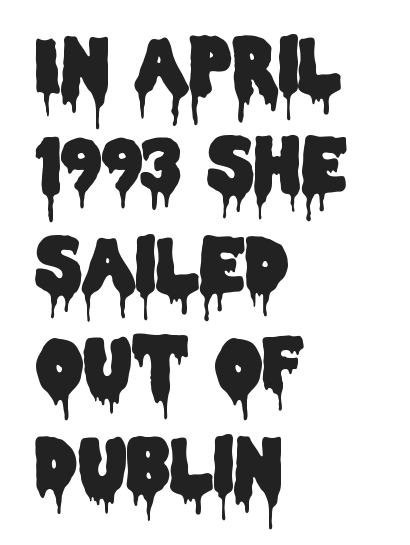
{"serif": "no", "italic": "no", "width": "condensed", "stroke_contrast": "low", "x_height": "large", "monospaced": "no", "underline": "no", "align": "left", "line_spacing": "normal", "line_spacing_ratio": 1.35, "letter_spacing": "normal", "letter_spacing_em": 0.0, "glyph_px": 74}
